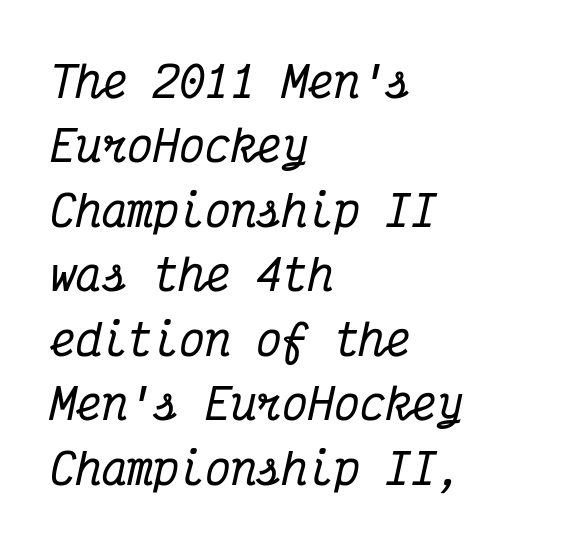
Q: Is the text italic (slanted)? A: Yes, it leans right by about 12 degrees.
Q: Is the typeface a serif or a sans-serif typeface? A: Serif.
Q: Is the text underlined? A: No.
Q: How is the paragraph aligned? A: Left-aligned.
Q: Is the spacing between letters normal or unusually wide? A: Normal.
Q: Is the spacing between lines tight, normal or loose? A: Normal.
Q: Width (condensed, normal, or wide)? A: Condensed.
Q: Stroke contrast? A: Medium.
Q: x-height? A: Medium.
Q: Monospaced? A: Yes.
